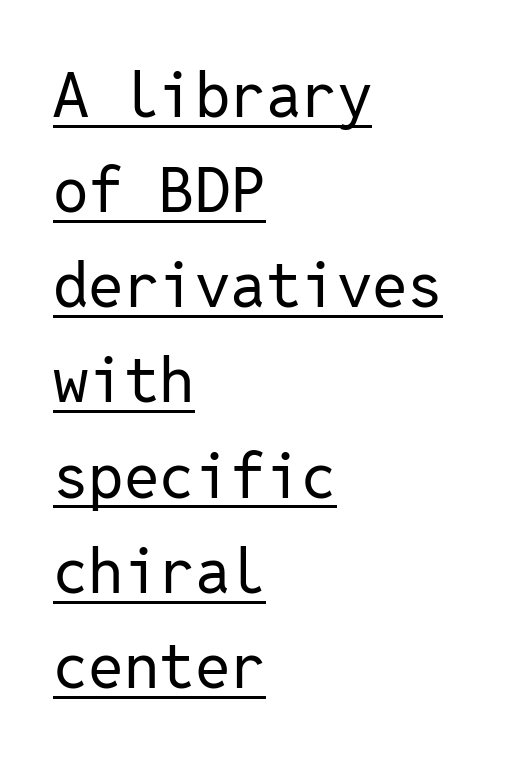
The image shows 63 px regular-weight sans-serif type, upright, monospaced; set left-aligned, normal line spacing (1.51x), normal letter spacing, underlined; low stroke contrast and a medium x-height.
